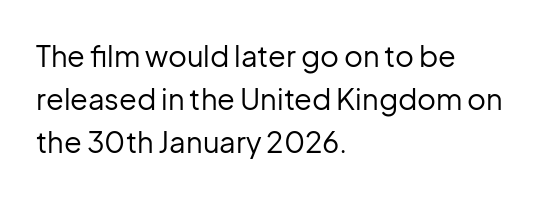
{"serif": "no", "italic": "no", "bold": "no", "weight": "regular", "width": "normal", "stroke_contrast": "low", "x_height": "medium", "monospaced": "no", "underline": "no", "align": "left", "line_spacing": "normal", "line_spacing_ratio": 1.49, "letter_spacing": "normal", "letter_spacing_em": 0.0, "glyph_px": 29}
